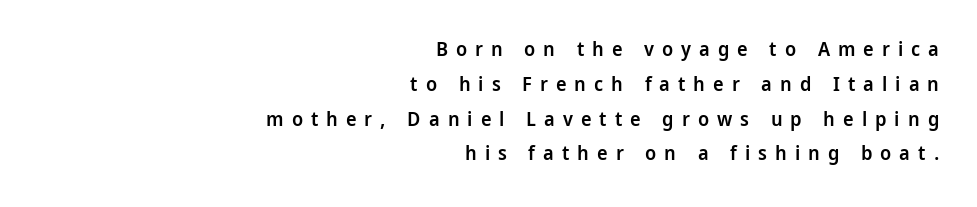
Tall strokes in this sample are plumb rather than angled. Short and long lines alike share a common ending point at right. This rendering widens character spacing well past its baseline value. Moderately thickened strokes mark this as semibold type. Beneath every word, the page is bare.
